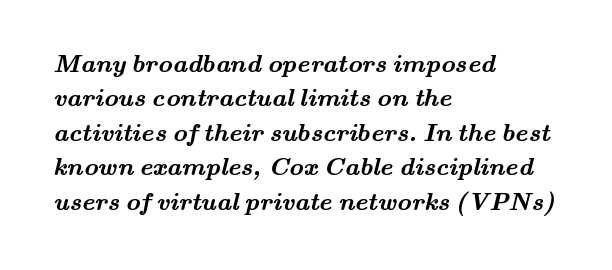
The image shows 25 px bold type; set left-aligned, normal line spacing (1.38x), normal letter spacing, not underlined.
